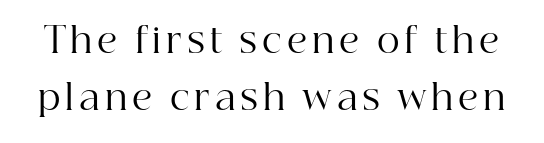
Q: Is the text bold? A: No.
Q: Is the text italic (slanted)? A: No, it is upright.
Q: Is the typeface a serif or a sans-serif typeface? A: Serif.
Q: Is the text underlined? A: No.
Q: Is the spacing between lines tight, normal or loose? A: Normal.
Q: Width (condensed, normal, or wide)? A: Normal.
Q: Stroke contrast? A: High.
Q: x-height? A: Medium.
Q: Monospaced? A: No.
